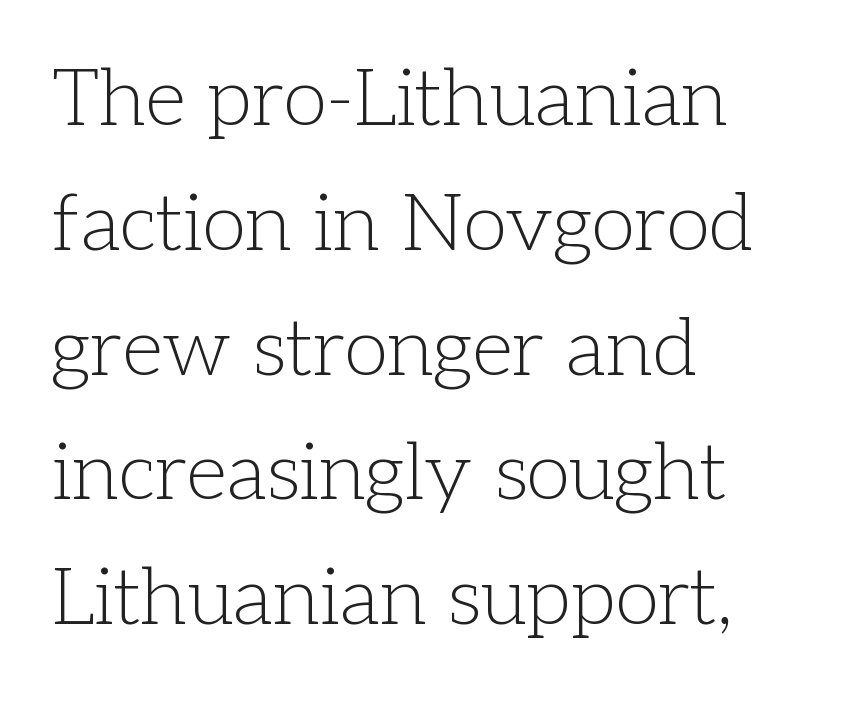
The image shows 80 px light serif type, upright; set left-aligned, normal line spacing (1.56x), normal letter spacing, not underlined; low stroke contrast and a medium x-height.
